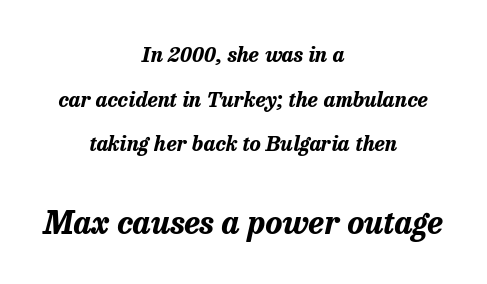
The image shows 32 px bold type, italic (leaning right); set centered, loose line spacing (2.12x), normal letter spacing, not underlined; the second (bottom) block is 1.52x larger; low stroke contrast and a medium x-height.
